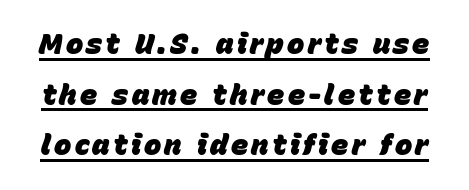
Q: Is the text bold? A: Yes.
Q: Is the text italic (slanted)? A: Yes, it leans right by about 15 degrees.
Q: Is the text underlined? A: Yes.
Q: Width (condensed, normal, or wide)? A: Normal.
Q: Stroke contrast? A: Low.
Q: x-height? A: Large.
Q: Monospaced? A: No.
